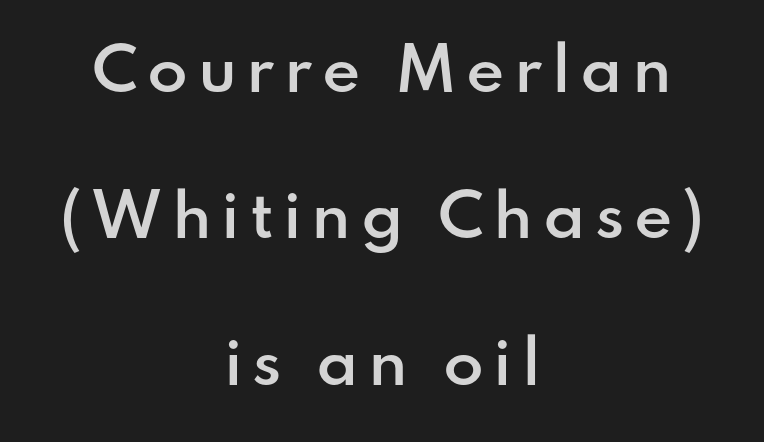
Q: Is the text bold? A: Semi-bold.
Q: Is the text italic (slanted)? A: No, it is upright.
Q: Is the typeface a serif or a sans-serif typeface? A: Sans-serif.
Q: Is the text underlined? A: No.
Q: How is the paragraph aligned? A: Centered.
Q: Is the spacing between lines tight, normal or loose? A: Loose.
Q: Width (condensed, normal, or wide)? A: Normal.
Q: Stroke contrast? A: Low.
Q: x-height? A: Small.
Q: Monospaced? A: No.
